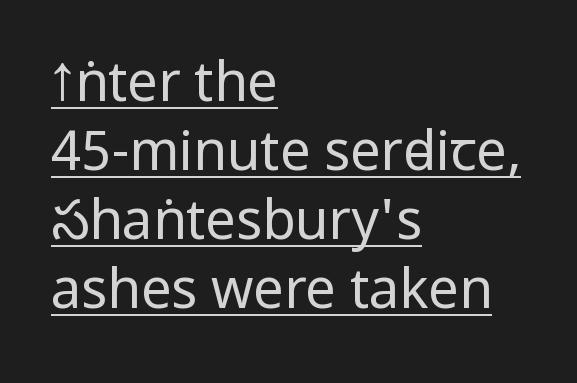
The image shows 54 px regular-weight, condensed sans-serif type, upright; set left-aligned, normal line spacing (1.28x), normal letter spacing, underlined; low stroke contrast and a large x-height.
